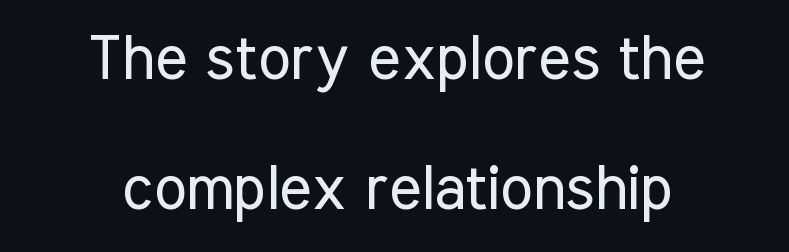
The image shows 62 px regular-weight, condensed sans-serif type, upright; set centered, loose line spacing (2.1x), normal letter spacing, not underlined; low stroke contrast and a medium x-height.
